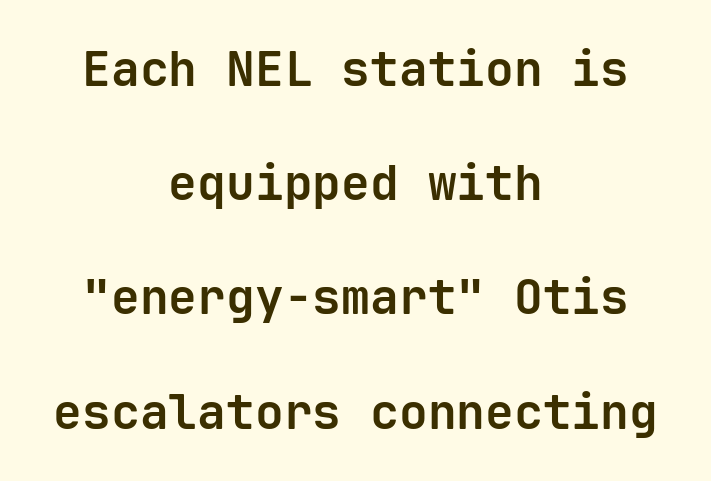
The image shows 48 px bold sans-serif type, upright, monospaced; set centered, loose line spacing (2.38x), normal letter spacing, not underlined; low stroke contrast and a medium x-height.
